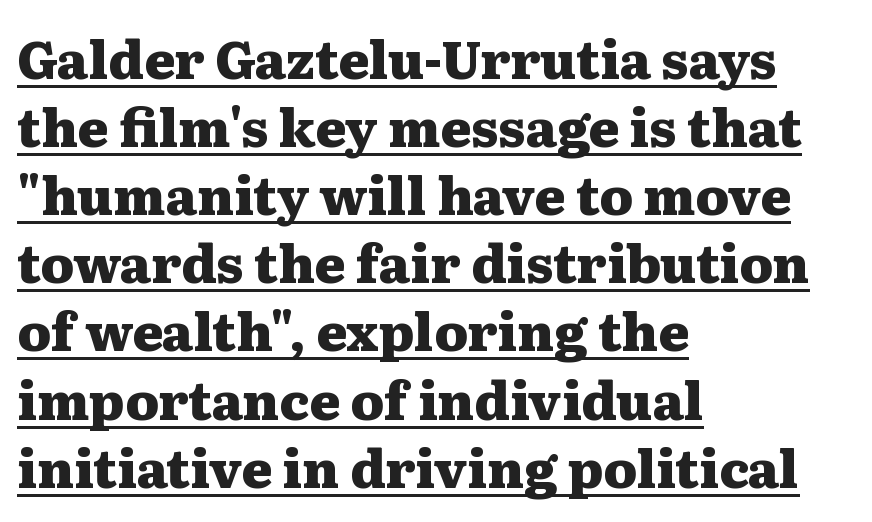
Q: Is the text bold? A: Yes.
Q: Is the text italic (slanted)? A: No, it is upright.
Q: Is the typeface a serif or a sans-serif typeface? A: Serif.
Q: Is the text underlined? A: Yes.
Q: How is the paragraph aligned? A: Left-aligned.
Q: Is the spacing between letters normal or unusually wide? A: Normal.
Q: Is the spacing between lines tight, normal or loose? A: Normal.
Q: Width (condensed, normal, or wide)? A: Wide.
Q: Stroke contrast? A: Medium.
Q: x-height? A: Medium.
Q: Monospaced? A: No.
